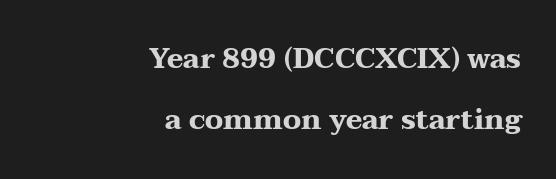
Q: Is the text bold? A: Yes.
Q: Is the text italic (slanted)? A: No, it is upright.
Q: Is the typeface a serif or a sans-serif typeface? A: Serif.
Q: Is the text underlined? A: No.
Q: How is the paragraph aligned? A: Right-aligned.
Q: Is the spacing between letters normal or unusually wide? A: Normal.
Q: Is the spacing between lines tight, normal or loose? A: Loose.
Q: Width (condensed, normal, or wide)? A: Wide.
Q: Stroke contrast? A: Medium.
Q: x-height? A: Medium.
Q: Monospaced? A: No.
